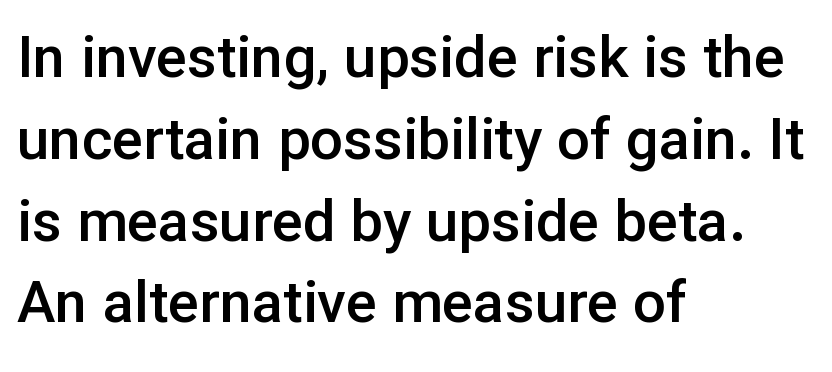
The image shows 58 px semibold sans-serif type, upright; set left-aligned, normal line spacing (1.41x), normal letter spacing, not underlined; low stroke contrast and a medium x-height.
